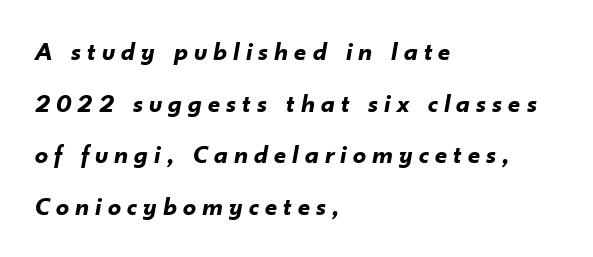
Designer's note — italics engaged. Here the glyphs are tracked loosely, breaking word shapes into spaced letters. The paragraph has a hard left edge and a soft right edge. Vertical spacing — loose. The zone under the glyphs is completely vacant.
